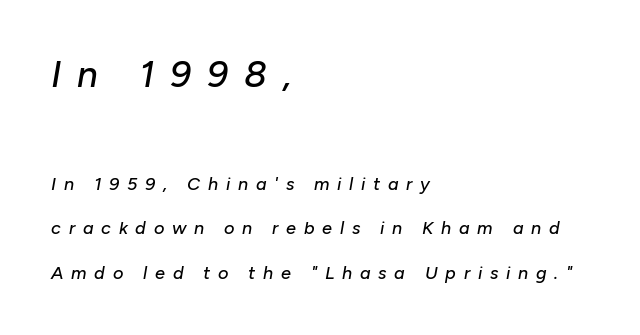
The image shows 37 px text type, italic (leaning right); set left-aligned, loose line spacing (2.47x), unusually wide letter spacing (+0.43 em), not underlined; the first (top) block is 2.06x larger; low stroke contrast and a medium x-height.
